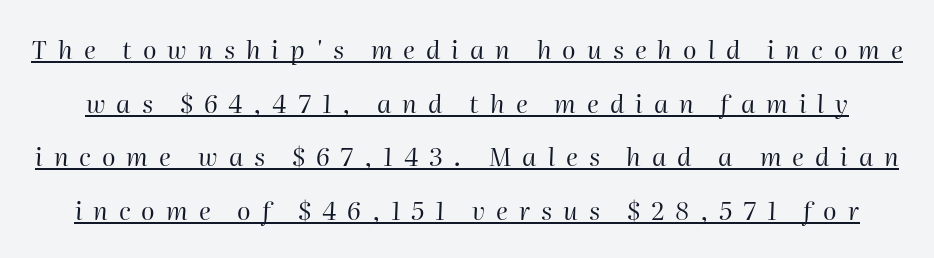
This sample trades compactness for vertical openness between lines. Characters are canted at an angle relative to the baseline's perpendicular. Descenders here cross a horizontal rule under the line. Is the type heavy? It reads as light-to-regular instead. Caption: expanded tracking, letters set apart.
